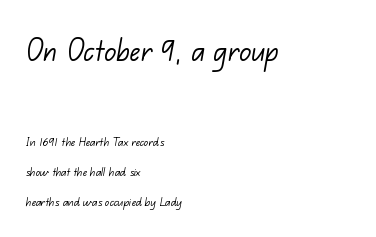
The image shows 36 px light sans-serif type; set left-aligned, loose line spacing (2.14x), normal letter spacing, not underlined; the first (top) block is 2.57x larger; low stroke contrast and a small x-height.
